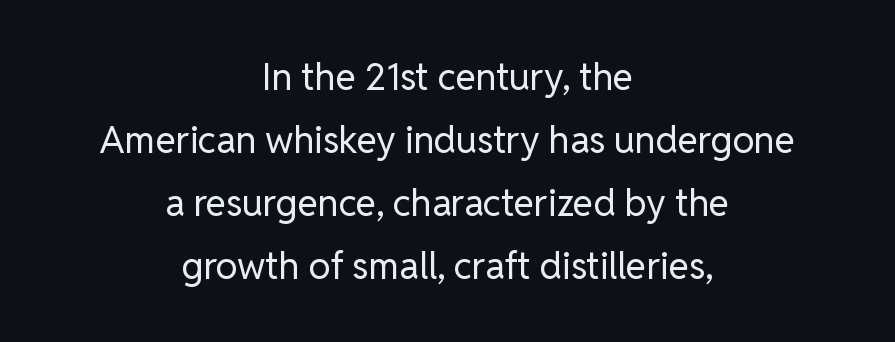
Q: Is the text bold? A: No.
Q: Is the text italic (slanted)? A: No, it is upright.
Q: Is the typeface a serif or a sans-serif typeface? A: Sans-serif.
Q: Is the text underlined? A: No.
Q: How is the paragraph aligned? A: Centered.
Q: Is the spacing between letters normal or unusually wide? A: Normal.
Q: Is the spacing between lines tight, normal or loose? A: Normal.
Q: Width (condensed, normal, or wide)? A: Normal.
Q: Stroke contrast? A: Low.
Q: x-height? A: Medium.
Q: Monospaced? A: No.
